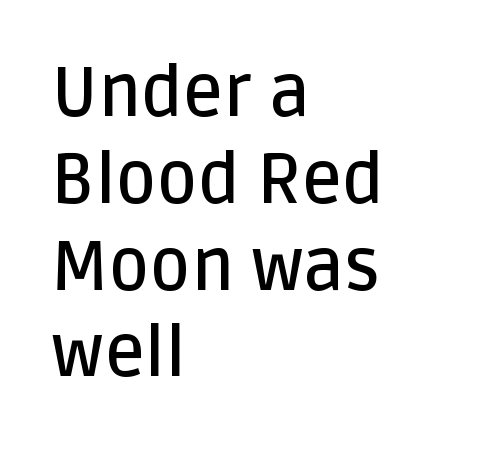
Q: Is the text bold? A: Semi-bold.
Q: Is the text italic (slanted)? A: No, it is upright.
Q: Is the typeface a serif or a sans-serif typeface? A: Sans-serif.
Q: Is the text underlined? A: No.
Q: How is the paragraph aligned? A: Left-aligned.
Q: Is the spacing between letters normal or unusually wide? A: Normal.
Q: Width (condensed, normal, or wide)? A: Normal.
Q: Stroke contrast? A: Low.
Q: x-height? A: Large.
Q: Monospaced? A: No.
